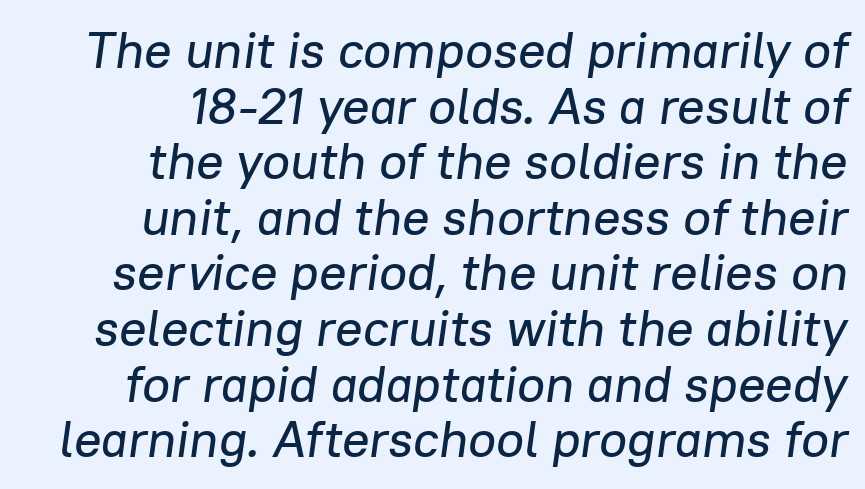
Q: Is the text italic (slanted)? A: Yes, it leans right by about 8 degrees.
Q: Is the text underlined? A: No.
Q: How is the paragraph aligned? A: Right-aligned.
Q: Is the spacing between letters normal or unusually wide? A: Normal.
Q: Is the spacing between lines tight, normal or loose? A: Tight.
Q: Width (condensed, normal, or wide)? A: Normal.
Q: Stroke contrast? A: Low.
Q: x-height? A: Medium.
Q: Monospaced? A: No.
